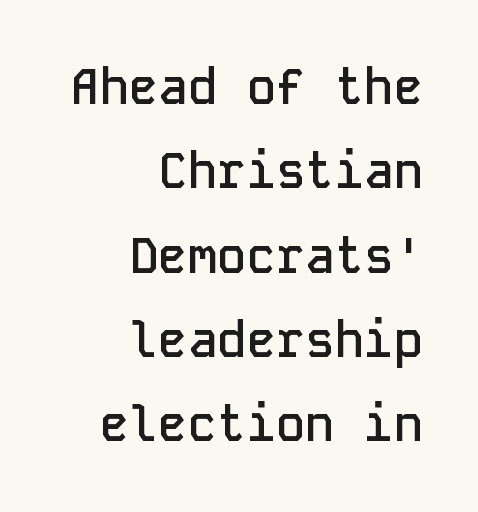
On the weight axis this lands at semibold, roughly 600. Style check: upright. Alignment: flush right. A bare baseline throughout the passage.
